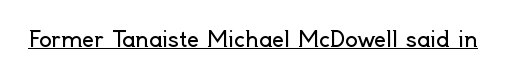
The image shows 21 px text type, upright; set normal letter spacing, underlined.
